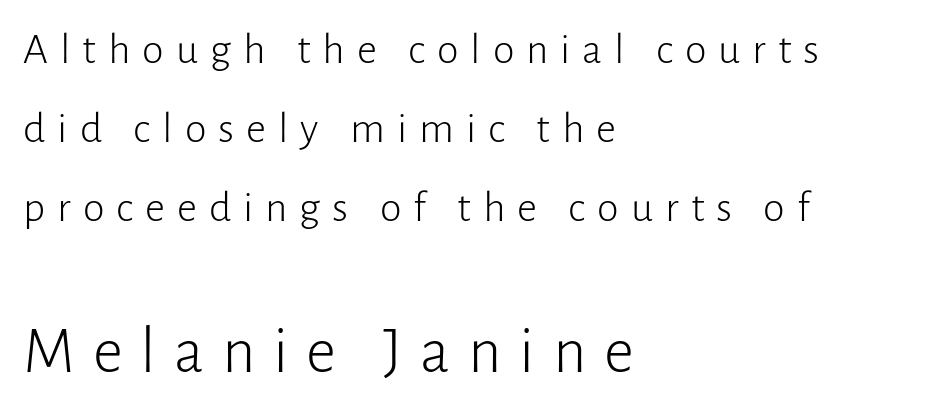
{"serif": "no", "italic": "no", "bold": "no", "weight": "light", "width": "normal", "stroke_contrast": "low", "x_height": "medium", "monospaced": "no", "underline": "no", "align": "left", "line_spacing_ratio": 1.79, "letter_spacing": "wide", "letter_spacing_em": 0.27, "larger_block": "second", "size_ratio": 1.5, "glyph_px": 66}
